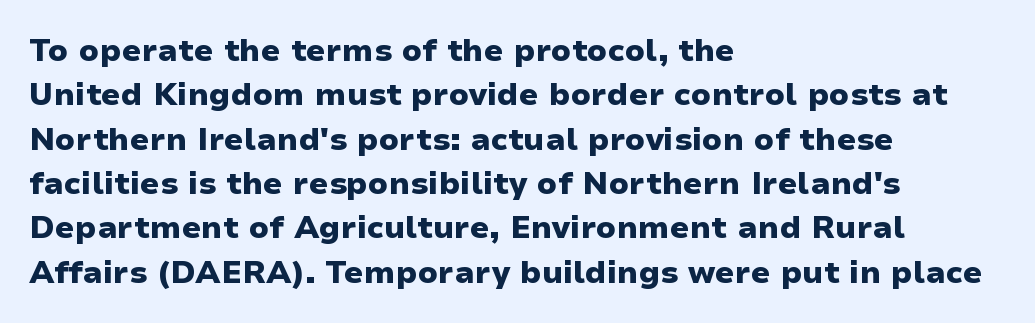
A sans-serif font was chosen for this passage. Line beginnings align vertically; line endings do not. Emphasis by weight is at full strength: bold. The zone under the glyphs is completely vacant. Tall strokes in this sample are plumb rather than angled. Leading: standard.
